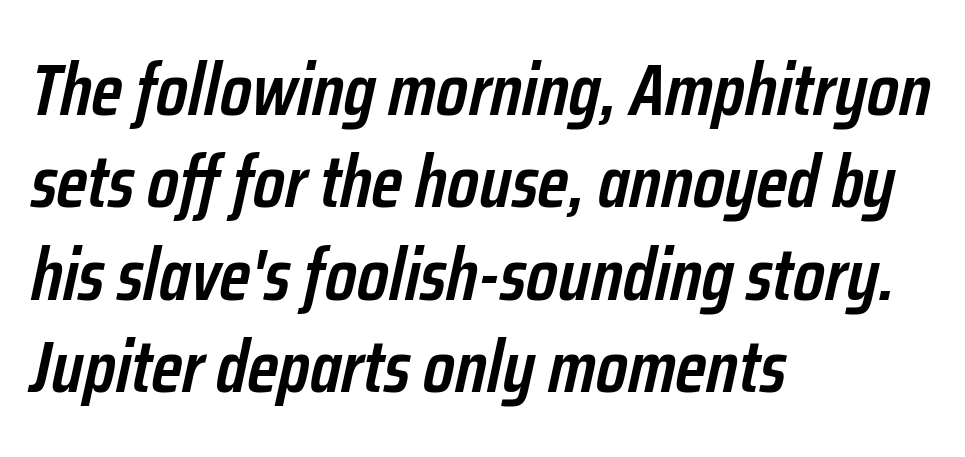
Summary of weight: moderately heavy, a semibold. Italic? Definitely — the glyphs are oblique. Note the varied advance widths — an 'i' is clearly narrower than an 'm'. The compositor pushed each line to the left boundary.
